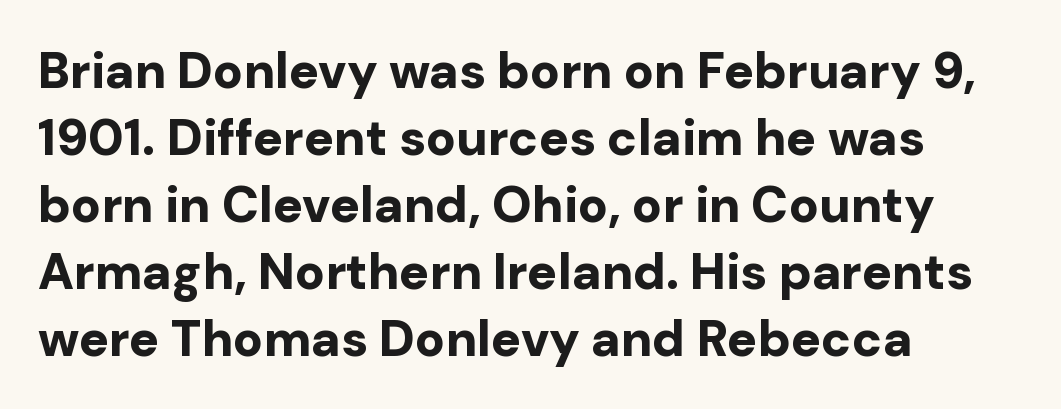
The image shows 50 px bold sans-serif type, upright; set left-aligned, normal line spacing (1.34x), normal letter spacing, not underlined; low stroke contrast and a medium x-height.
